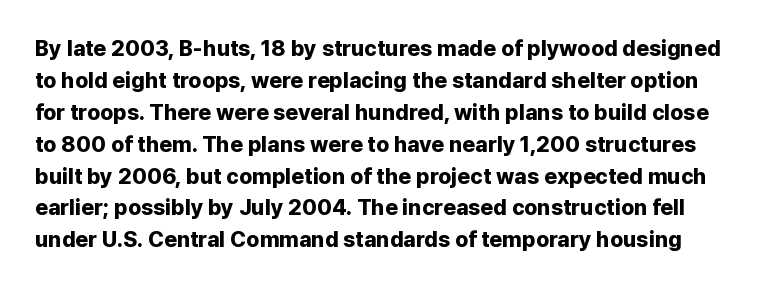
{"italic": "no", "bold": "yes", "underline": "no", "line_spacing": "normal", "line_spacing_ratio": 1.45, "letter_spacing": "normal", "letter_spacing_em": 0.0, "glyph_px": 22}
